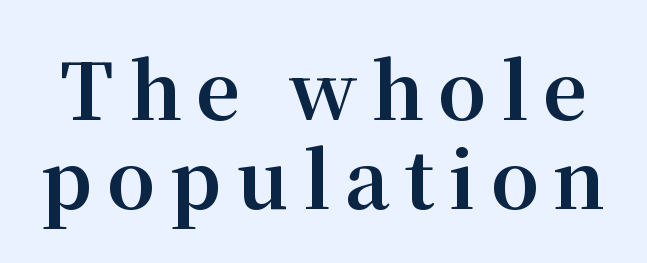
The image shows 77 px bold serif type, upright; set tight line spacing (1.15x), not underlined; medium stroke contrast and a medium x-height.
